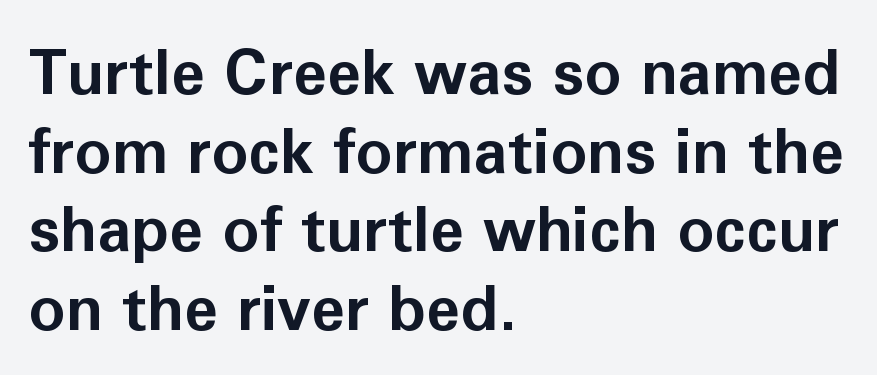
The image shows 62 px bold sans-serif type, upright; set left-aligned, normal line spacing (1.27x), normal letter spacing, not underlined; low stroke contrast and a medium x-height.
